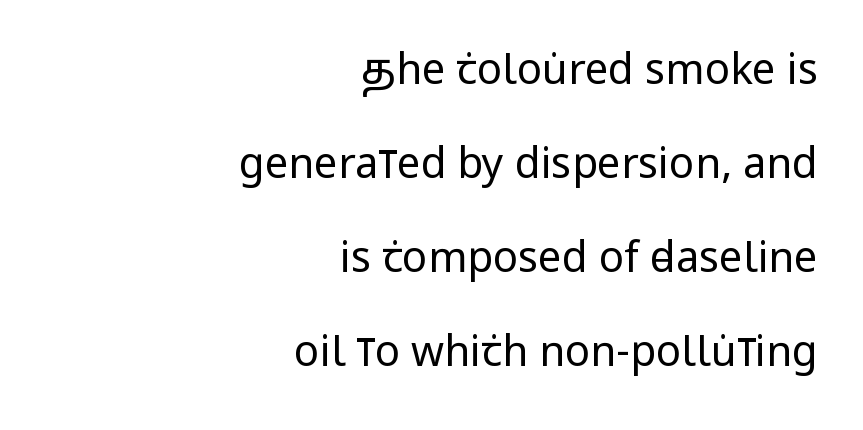
{"serif": "no", "italic": "no", "bold": "no", "weight": "regular", "width": "condensed", "stroke_contrast": "low", "x_height": "large", "monospaced": "no", "underline": "no", "align": "right", "line_spacing": "loose", "line_spacing_ratio": 2.24, "letter_spacing": "normal", "letter_spacing_em": 0.0, "glyph_px": 42}
